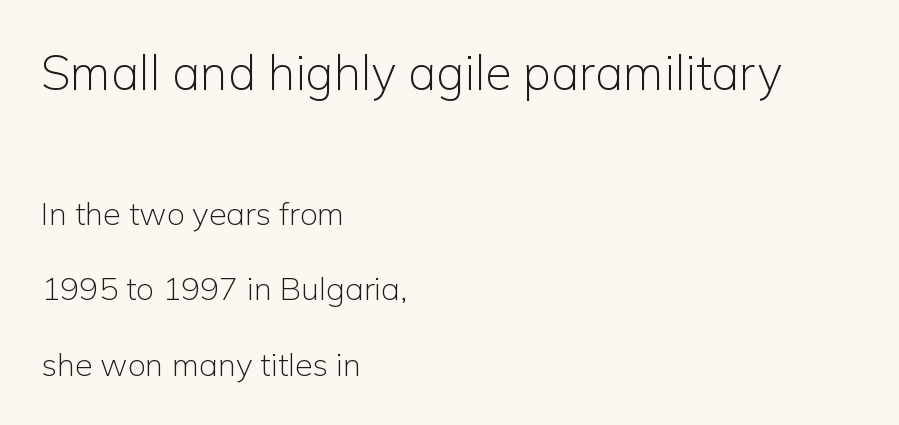
Q: Is the text bold? A: No.
Q: Is the text italic (slanted)? A: No, it is upright.
Q: Is the typeface a serif or a sans-serif typeface? A: Sans-serif.
Q: Is the text underlined? A: No.
Q: How is the paragraph aligned? A: Left-aligned.
Q: Is the spacing between letters normal or unusually wide? A: Normal.
Q: Is the spacing between lines tight, normal or loose? A: Loose.
Q: Which block of text is set in a larger size, the first (top) or the second (bottom)? A: The first (top) one.
Q: Width (condensed, normal, or wide)? A: Normal.
Q: Stroke contrast? A: Low.
Q: x-height? A: Medium.
Q: Monospaced? A: No.
